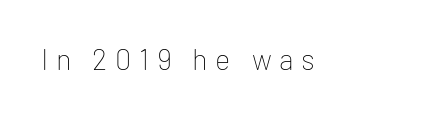
Here the designer chose a conventional face with non-uniform glyph widths. Beneath every word, the page is bare. The letterforms sit at book weight or below. No italicization has been applied; the sample stays upright. Substantial extra tracking has been applied to these lines.
